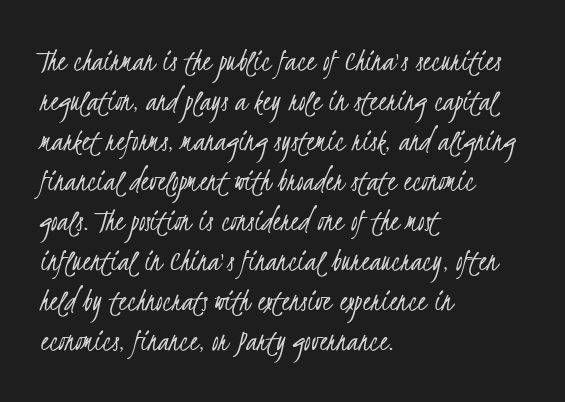
Q: Is the text bold? A: No.
Q: Is the typeface a serif or a sans-serif typeface? A: Sans-serif.
Q: Is the text underlined? A: No.
Q: How is the paragraph aligned? A: Left-aligned.
Q: Is the spacing between letters normal or unusually wide? A: Normal.
Q: Width (condensed, normal, or wide)? A: Condensed.
Q: Stroke contrast? A: Low.
Q: x-height? A: Small.
Q: Monospaced? A: No.
